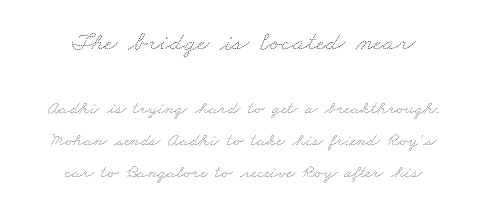
The image shows 27 px text type; set centered, line spacing 1.78x, normal letter spacing, not underlined; the first (top) block is 1.5x larger.
